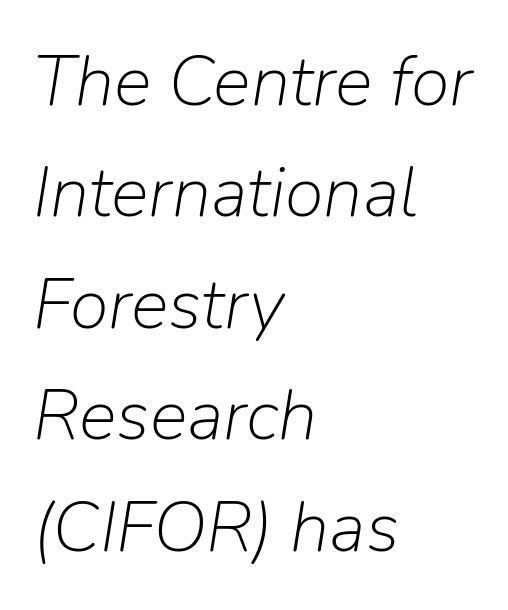
Q: Is the text bold? A: No.
Q: Is the text italic (slanted)? A: Yes, it leans right by about 9 degrees.
Q: Is the text underlined? A: No.
Q: How is the paragraph aligned? A: Left-aligned.
Q: Is the spacing between letters normal or unusually wide? A: Normal.
Q: Is the spacing between lines tight, normal or loose? A: Normal.
Q: Width (condensed, normal, or wide)? A: Normal.
Q: Stroke contrast? A: Low.
Q: x-height? A: Medium.
Q: Monospaced? A: No.
